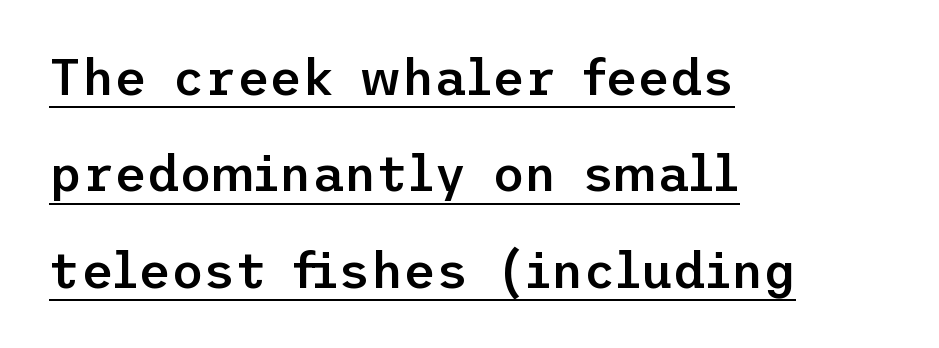
The lettering is marked with a stroke running underneath it. Posture: vertical. A somewhat darkened texture: the type is semibold rather than bold. What stands out about the letter spacing? Nothing — it is the standard amount.
